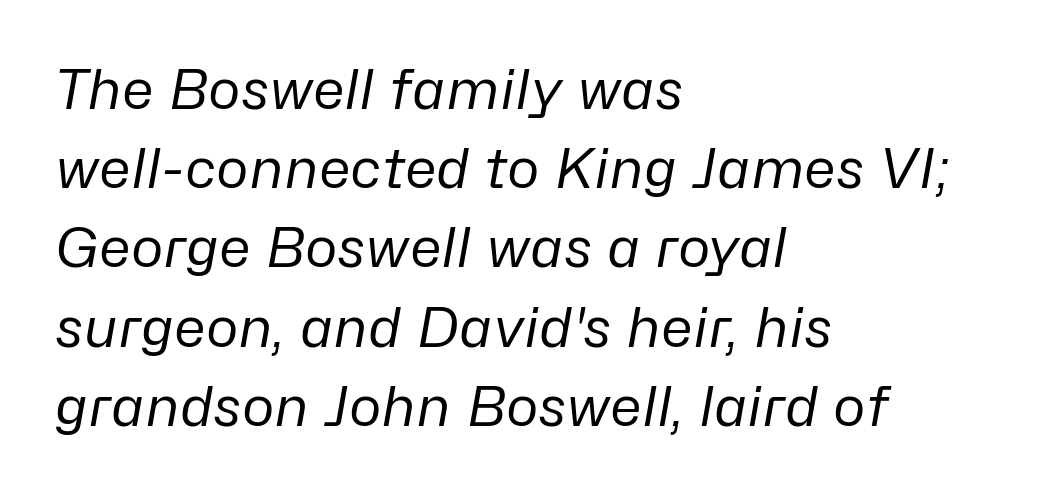
Honestly, the row spacing looks completely unremarkable. Nothing heavy about these letters — not bold at all. What stands out about the letter spacing? Nothing — it is the standard amount. Slanted lettering throughout. Unmarked baselines from the first word to the last.
